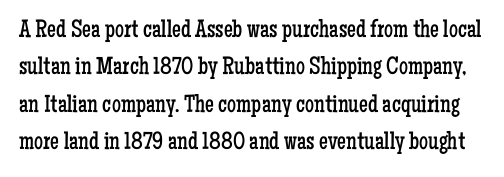
The image shows 25 px text type, upright; set normal line spacing (1.5x), normal letter spacing, not underlined.
